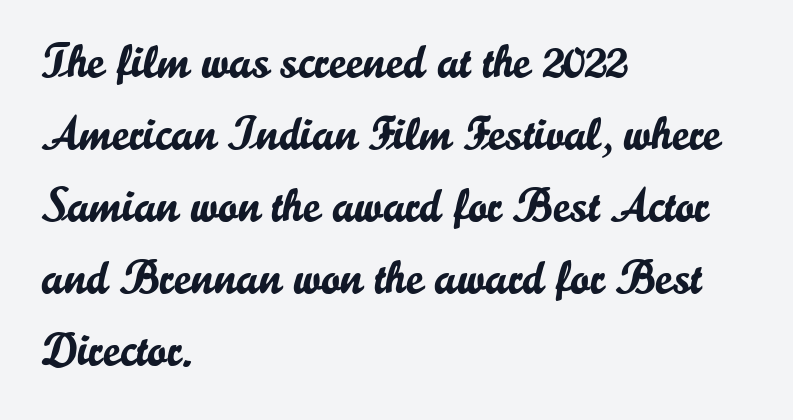
{"serif": "no", "width": "normal", "stroke_contrast": "low", "x_height": "small", "monospaced": "no", "underline": "no", "align": "left", "line_spacing": "normal", "line_spacing_ratio": 1.53, "letter_spacing": "normal", "letter_spacing_em": 0.0, "glyph_px": 47}
